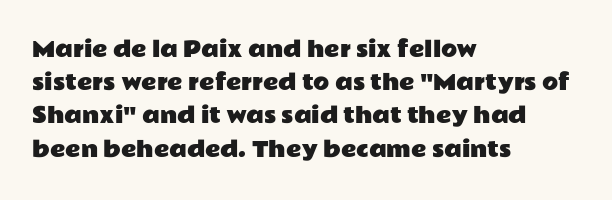
The image shows 21 px text type, upright; set left-aligned, normal line spacing (1.58x), normal letter spacing, not underlined.
